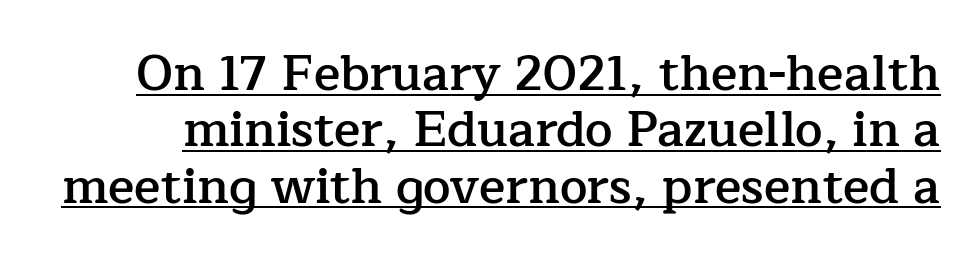
The image shows 49 px semibold serif type, upright; set tight line spacing (1.15x), normal letter spacing, underlined; low stroke contrast and a medium x-height.
